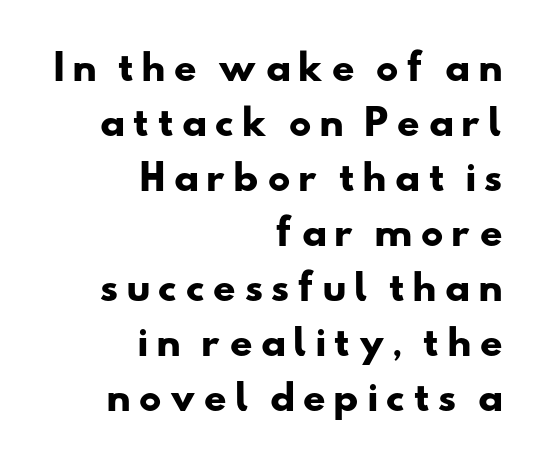
{"serif": "no", "bold": "yes", "weight": "heavy", "width": "wide", "stroke_contrast": "low", "x_height": "small", "monospaced": "no", "underline": "no", "align": "right", "line_spacing": "normal", "line_spacing_ratio": 1.53, "glyph_px": 36}
